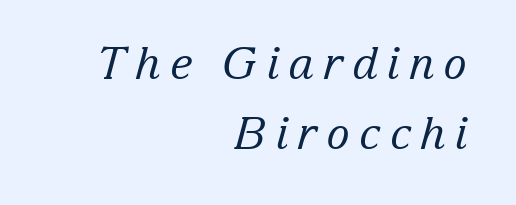
The passage shown is not bold in any degree. Do the characters align in a grid? No, the font is proportional. Classification — serif. Each row of text sits above clean, open space. Loose tracking; the words dissolve into strings of separated letters. Line spacing here is normal.
